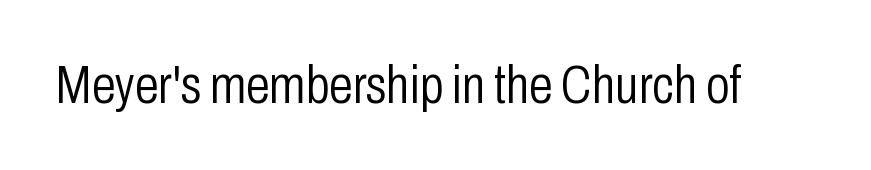
The image shows 54 px light, condensed sans-serif type, upright; set normal letter spacing, not underlined; low stroke contrast and a medium x-height.
